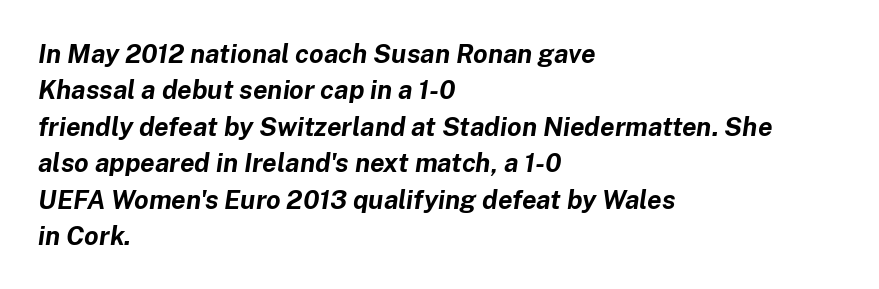
Q: Is the text bold? A: Yes.
Q: Is the text italic (slanted)? A: Yes, it leans right by about 8 degrees.
Q: Is the text underlined? A: No.
Q: How is the paragraph aligned? A: Left-aligned.
Q: Is the spacing between letters normal or unusually wide? A: Normal.
Q: Is the spacing between lines tight, normal or loose? A: Normal.
